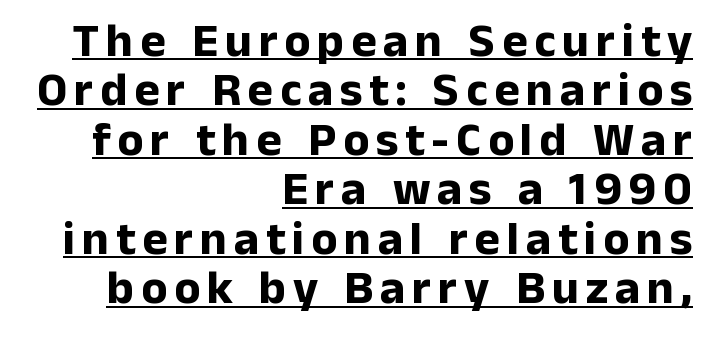
Strong, thick strokes mark this as bold type. Teacher's note: observe the even right margin — that is flush-right alignment. The passage shown is typed in a proportional face where columns would drift. One glance says dense: line gaps are narrower than usual. A typesetter would mark this as roman, not italic. Letterform terminals end flat and unadorned throughout the passage.
